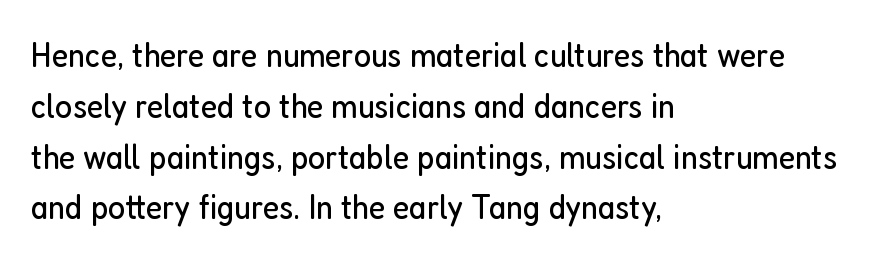
The image shows 36 px regular-weight, condensed sans-serif type, upright; set left-aligned, normal line spacing (1.41x), normal letter spacing, not underlined; low stroke contrast and a medium x-height.
